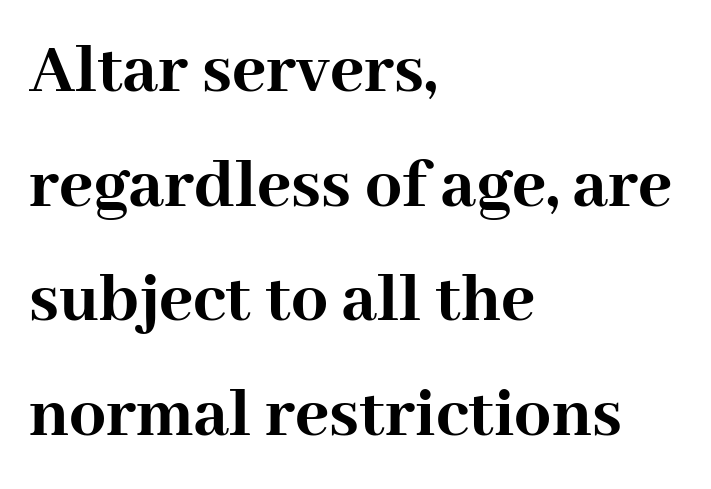
How are the letters spaced? Ordinarily, with no added tracking. The typography opts for an upright posture over an oblique one. Leftover space on each line is placed entirely after the last word. Each letter's strokes conclude with small projecting serifs. Type without underlining. The letters are bold, with thick, heavy strokes.
